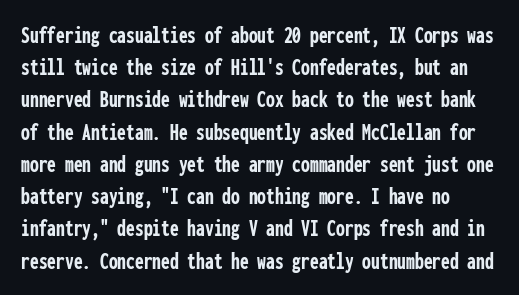
The lines sit at an ordinary, default distance from one another. Italic? Not at all — the glyphs are vertical. This rendering leaves character spacing at its baseline value. A student would call this left alignment; a typographer would say flush left, rag right.
